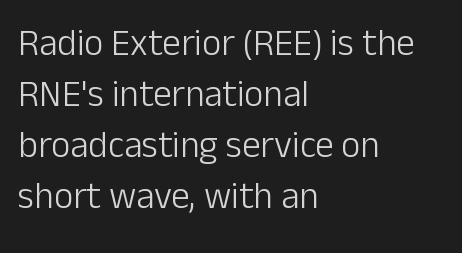
Q: Is the text bold? A: No.
Q: Is the text italic (slanted)? A: No, it is upright.
Q: Is the typeface a serif or a sans-serif typeface? A: Sans-serif.
Q: Is the text underlined? A: No.
Q: How is the paragraph aligned? A: Left-aligned.
Q: Is the spacing between letters normal or unusually wide? A: Normal.
Q: Is the spacing between lines tight, normal or loose? A: Normal.
Q: Width (condensed, normal, or wide)? A: Normal.
Q: Stroke contrast? A: Low.
Q: x-height? A: Medium.
Q: Monospaced? A: No.
